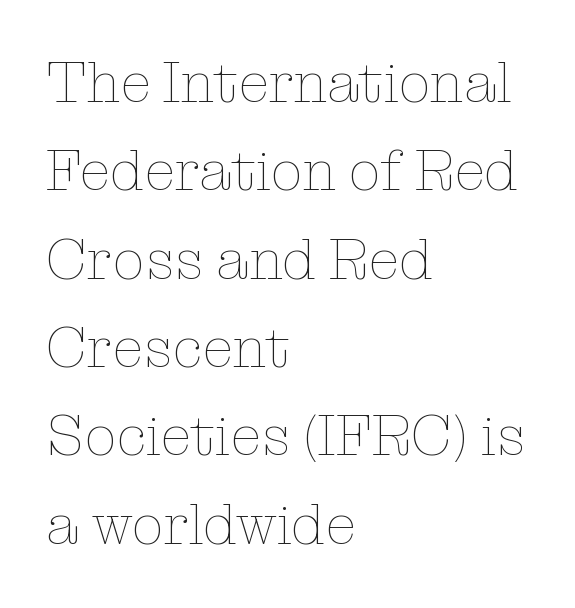
Q: Is the text bold? A: No.
Q: Is the text italic (slanted)? A: No, it is upright.
Q: Is the text underlined? A: No.
Q: How is the paragraph aligned? A: Left-aligned.
Q: Is the spacing between letters normal or unusually wide? A: Normal.
Q: Is the spacing between lines tight, normal or loose? A: Normal.
Q: Width (condensed, normal, or wide)? A: Normal.
Q: Stroke contrast? A: Low.
Q: x-height? A: Medium.
Q: Monospaced? A: No.
